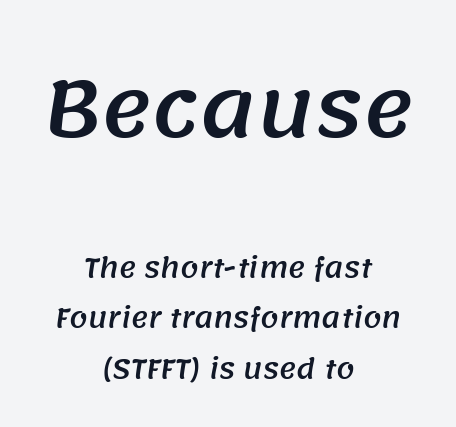
Each new line begins a long way beneath the previous one. Does extra space separate the letters? No, they use regular spacing. The block sitting higher on the canvas is the one with enlarged characters. The zone under the glyphs is completely vacant.
